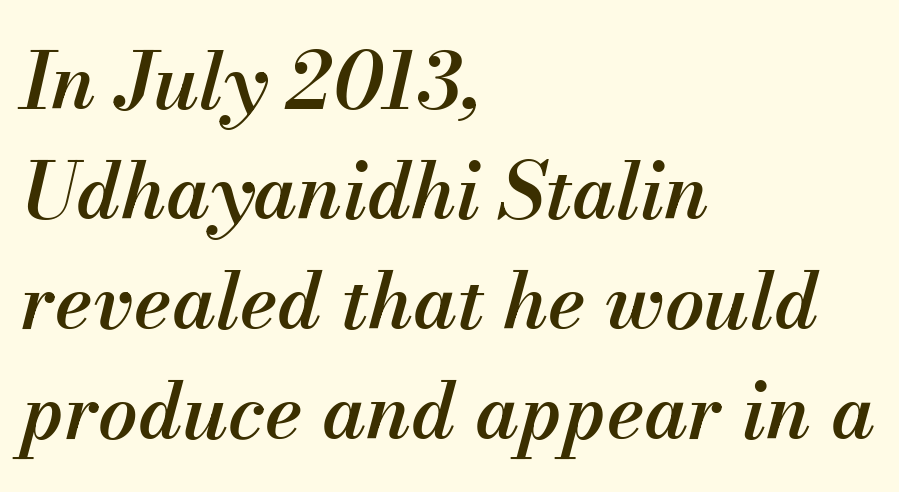
Q: Is the text bold? A: Semi-bold.
Q: Is the text italic (slanted)? A: Yes, it leans right by about 13 degrees.
Q: Is the text underlined? A: No.
Q: How is the paragraph aligned? A: Left-aligned.
Q: Is the spacing between letters normal or unusually wide? A: Normal.
Q: Is the spacing between lines tight, normal or loose? A: Normal.
Q: Width (condensed, normal, or wide)? A: Normal.
Q: Stroke contrast? A: Medium.
Q: x-height? A: Small.
Q: Monospaced? A: No.
